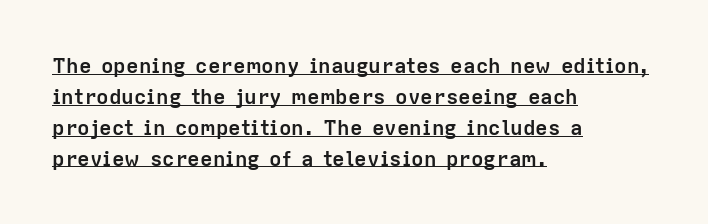
Q: Is the text bold? A: Yes.
Q: Is the text italic (slanted)? A: No, it is upright.
Q: Is the text underlined? A: Yes.
Q: How is the paragraph aligned? A: Left-aligned.
Q: Is the spacing between letters normal or unusually wide? A: Normal.
Q: Is the spacing between lines tight, normal or loose? A: Normal.
